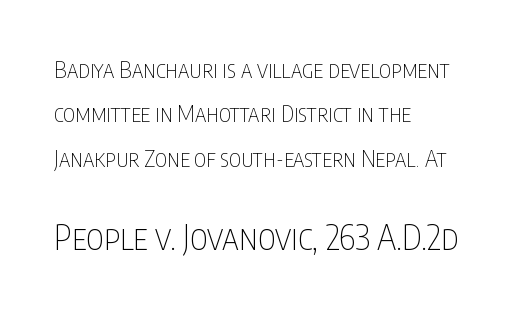
Glyph-to-glyph distance matches everyday printed text. The face used here is proportionally spaced, like ordinary book or web type. Notice how the stems are strictly vertical — no italics here. Vertically, the passage feels expansive, rows floating well apart. Is the block centered? No — it sits flush against the left margin. Letters have the restrained weight of plain body copy at most.
